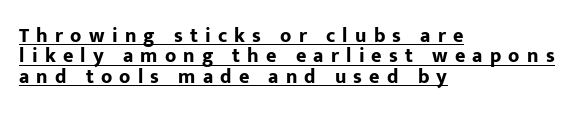
{"italic": "no", "bold": "yes", "underline": "yes", "align": "left", "line_spacing": "tight", "line_spacing_ratio": 1.02, "letter_spacing": "wide", "letter_spacing_em": 0.36, "glyph_px": 20}
